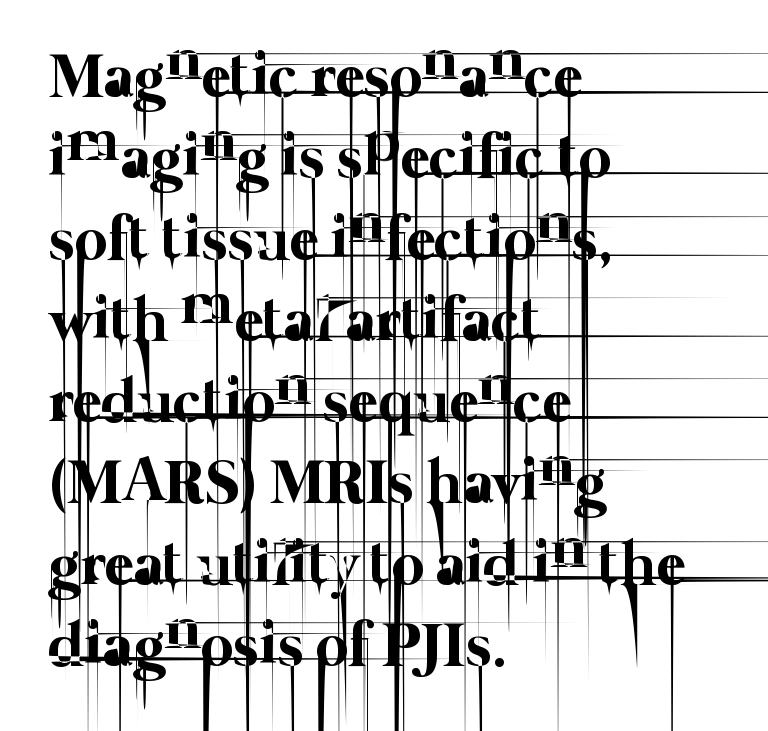
Q: Is the text bold? A: No.
Q: Is the text underlined? A: No.
Q: How is the paragraph aligned? A: Left-aligned.
Q: Is the spacing between letters normal or unusually wide? A: Normal.
Q: Is the spacing between lines tight, normal or loose? A: Normal.
Q: Width (condensed, normal, or wide)? A: Normal.
Q: Stroke contrast? A: Low.
Q: x-height? A: Medium.
Q: Monospaced? A: No.
